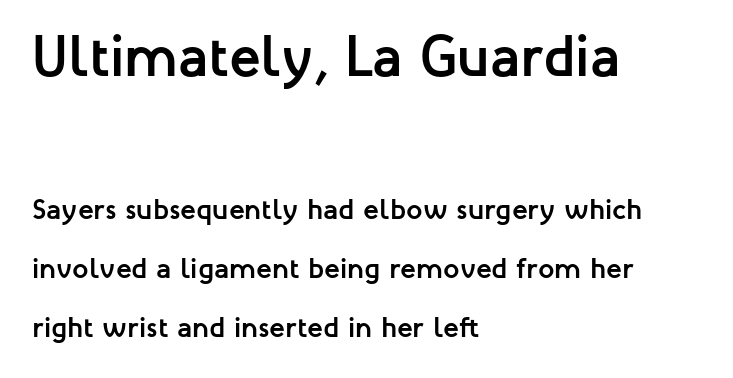
The image shows 58 px semibold sans-serif type, upright; set left-aligned, loose line spacing (2.04x), normal letter spacing, not underlined; the first (top) block is 2.0x larger; low stroke contrast and a medium x-height.
